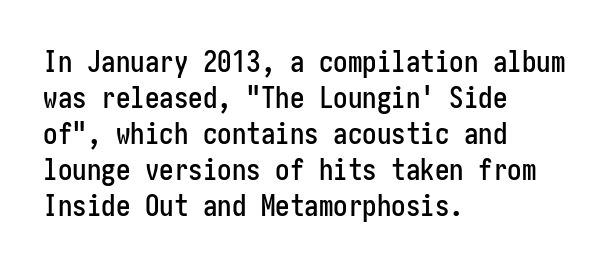
{"serif": "no", "italic": "no", "width": "condensed", "stroke_contrast": "low", "x_height": "medium", "underline": "no", "align": "left", "line_spacing_ratio": 1.24, "letter_spacing": "normal", "letter_spacing_em": 0.0, "glyph_px": 29}
